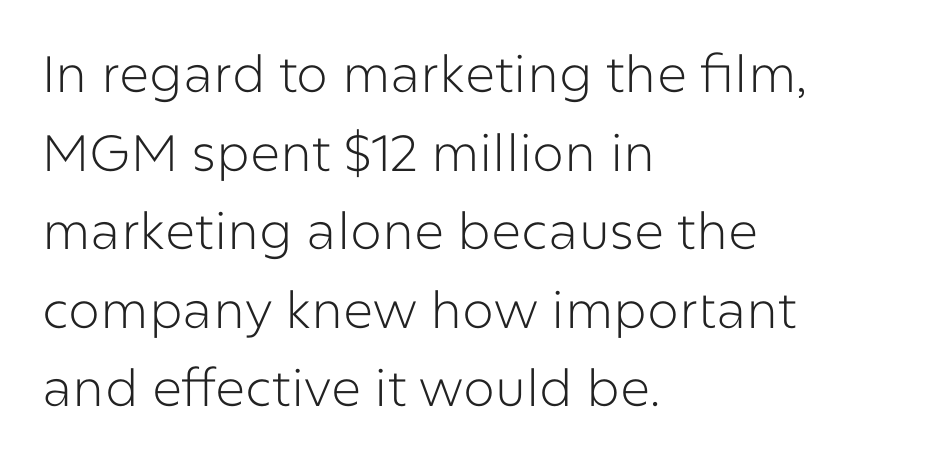
The image shows 51 px light sans-serif type, upright; set left-aligned, normal line spacing (1.54x), normal letter spacing, not underlined; low stroke contrast and a medium x-height.
